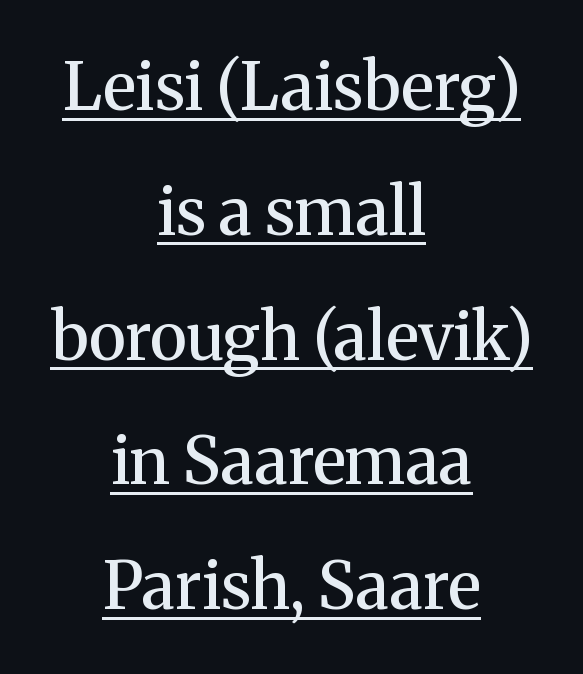
The image shows 65 px semibold serif type, upright; set centered, loose line spacing (1.92x), normal letter spacing, underlined; medium stroke contrast and a medium x-height.
